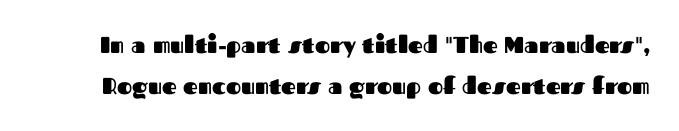
Q: Is the text bold? A: Yes.
Q: Is the text italic (slanted)? A: No, it is upright.
Q: Is the text underlined? A: No.
Q: Is the spacing between letters normal or unusually wide? A: Normal.
